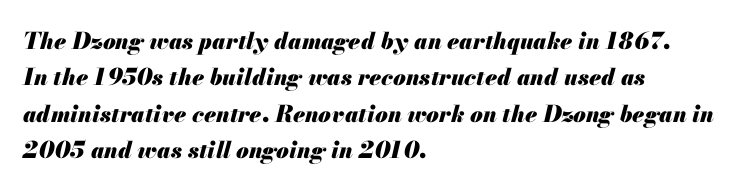
{"italic": "yes", "lean": "right", "slant_degrees": 13, "bold": "yes", "underline": "no", "align": "left", "line_spacing": "normal", "line_spacing_ratio": 1.58, "letter_spacing": "normal", "letter_spacing_em": 0.0, "glyph_px": 23}
